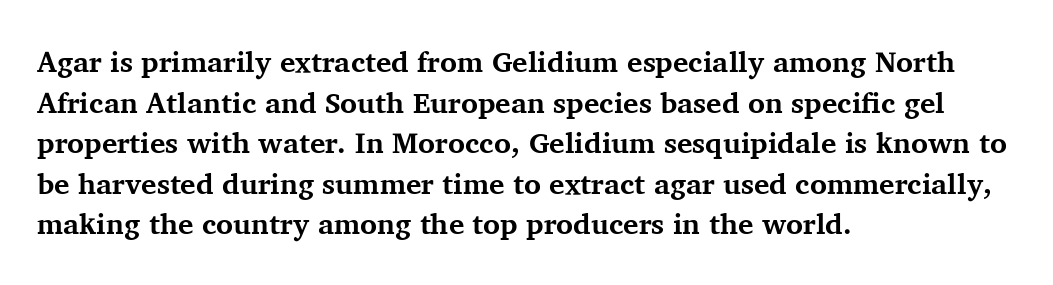
Line starts are locked; line ends wander. Characters remain perfectly vertical along every line. A typesetter would call this zero additional tracking. Think of a printed novel: that variable character pitch is what you see here. Every letter is thick-stroked: bold, no question.
